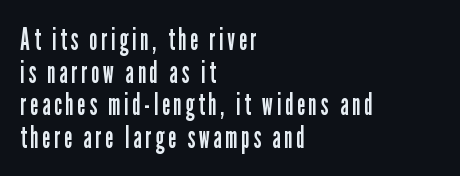
The image shows 30 px regular-weight, condensed sans-serif type, upright; set left-aligned, tight line spacing (1.09x), not underlined; low stroke contrast and a medium x-height.
